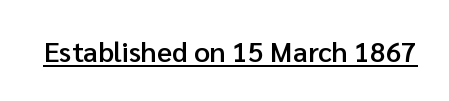
The image shows 28 px semibold sans-serif type, upright; set normal letter spacing, underlined; low stroke contrast and a medium x-height.
